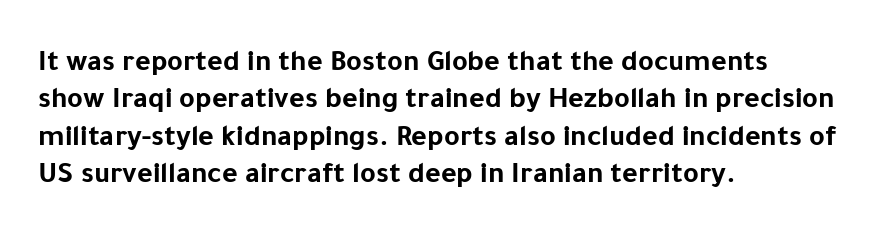
{"serif": "no", "italic": "no", "bold": "yes", "weight": "bold", "width": "normal", "stroke_contrast": "low", "x_height": "medium", "monospaced": "no", "underline": "no", "align": "left", "line_spacing": "normal", "line_spacing_ratio": 1.25, "letter_spacing": "normal", "letter_spacing_em": 0.0, "glyph_px": 30}
